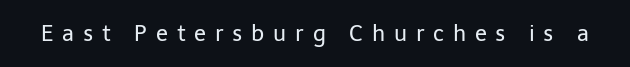
{"italic": "no", "bold": "no", "underline": "no", "letter_spacing": "wide", "letter_spacing_em": 0.4, "glyph_px": 22}
